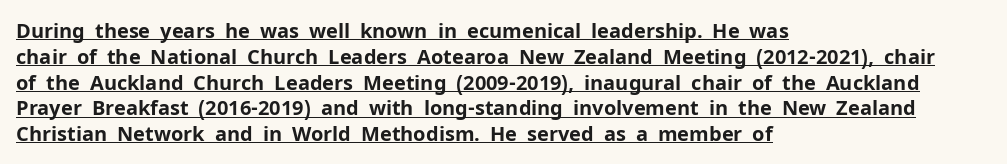
{"italic": "no", "bold": "yes", "underline": "yes", "align": "left", "line_spacing": "normal", "line_spacing_ratio": 1.29, "letter_spacing": "normal", "letter_spacing_em": 0.0, "glyph_px": 20}
